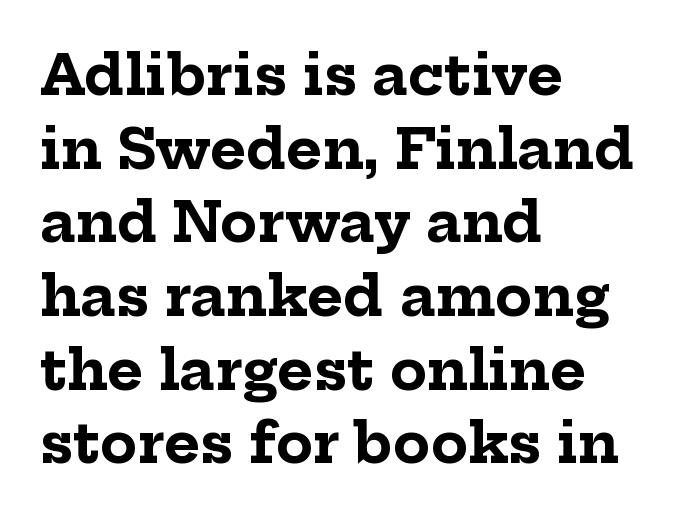
The image shows 55 px bold serif type, upright; set left-aligned, normal line spacing (1.34x), normal letter spacing, not underlined; low stroke contrast and a medium x-height.
